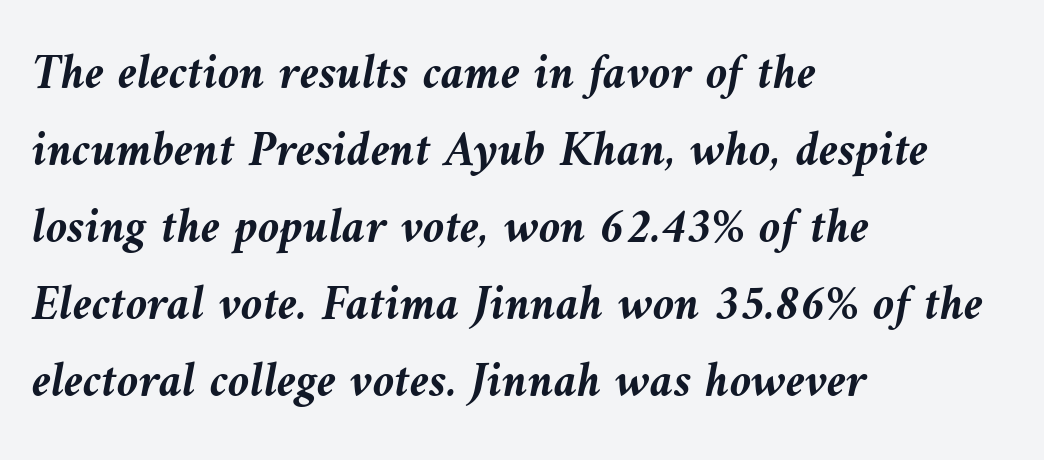
Q: Is the text bold? A: Yes.
Q: Is the text italic (slanted)? A: Yes, it leans left by about 9 degrees.
Q: Is the text underlined? A: No.
Q: How is the paragraph aligned? A: Left-aligned.
Q: Is the spacing between letters normal or unusually wide? A: Normal.
Q: Is the spacing between lines tight, normal or loose? A: Normal.
Q: Width (condensed, normal, or wide)? A: Normal.
Q: Stroke contrast? A: Medium.
Q: x-height? A: Medium.
Q: Monospaced? A: No.
